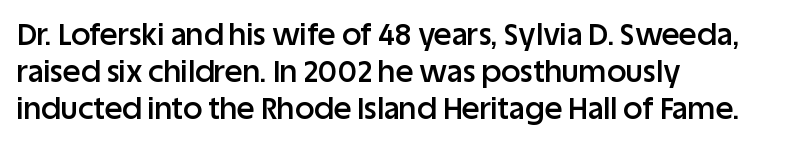
Q: Is the text bold? A: Semi-bold.
Q: Is the text italic (slanted)? A: No, it is upright.
Q: Is the typeface a serif or a sans-serif typeface? A: Sans-serif.
Q: Is the text underlined? A: No.
Q: How is the paragraph aligned? A: Left-aligned.
Q: Is the spacing between letters normal or unusually wide? A: Normal.
Q: Width (condensed, normal, or wide)? A: Normal.
Q: Stroke contrast? A: Low.
Q: x-height? A: Large.
Q: Monospaced? A: No.
